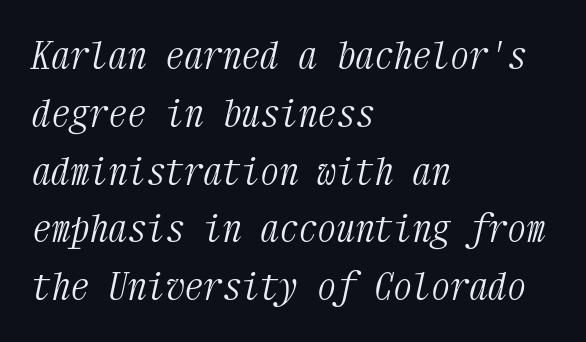
Q: Is the text bold? A: No.
Q: Is the text italic (slanted)? A: Yes, it leans right by about 12 degrees.
Q: Is the typeface a serif or a sans-serif typeface? A: Serif.
Q: Is the text underlined? A: No.
Q: How is the paragraph aligned? A: Left-aligned.
Q: Is the spacing between letters normal or unusually wide? A: Normal.
Q: Is the spacing between lines tight, normal or loose? A: Normal.
Q: Width (condensed, normal, or wide)? A: Condensed.
Q: Stroke contrast? A: Medium.
Q: x-height? A: Medium.
Q: Monospaced? A: Yes.
